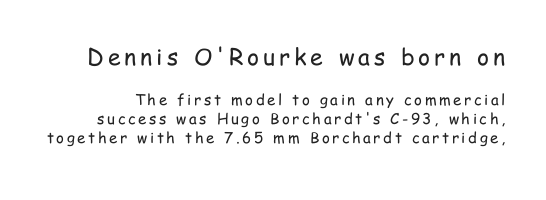
Q: Is the text bold? A: No.
Q: Is the text italic (slanted)? A: No, it is upright.
Q: Is the text underlined? A: No.
Q: Is the spacing between lines tight, normal or loose? A: Normal.
Q: Which block of text is set in a larger size, the first (top) or the second (bottom)? A: The first (top) one.
